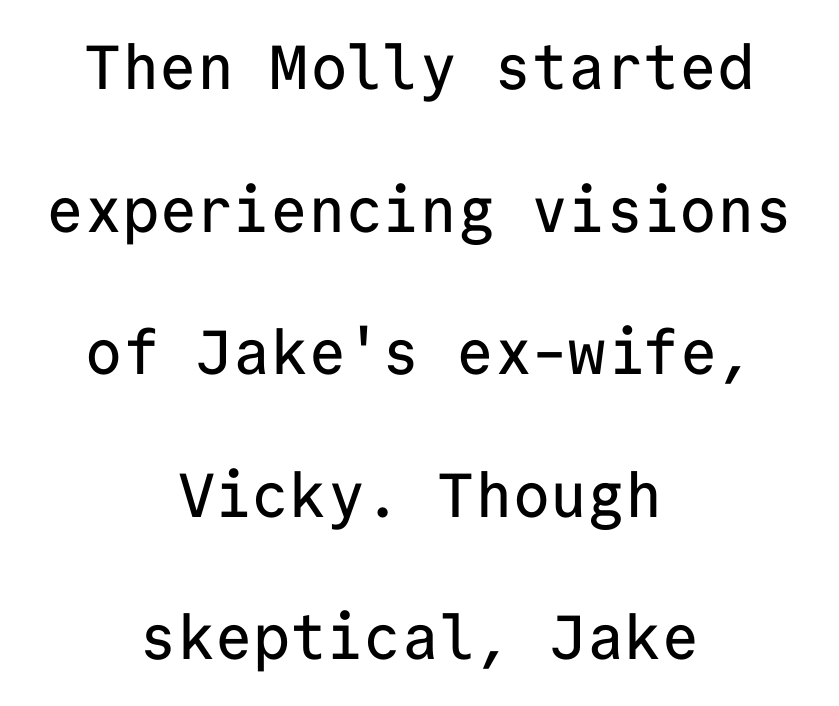
The space beneath each line is pristine and unruled. Neither beginnings nor endings align; midpoints do. Regarding leading, the lines here are spaced well apart. The horizontal fit of the characters is conventional and even.
